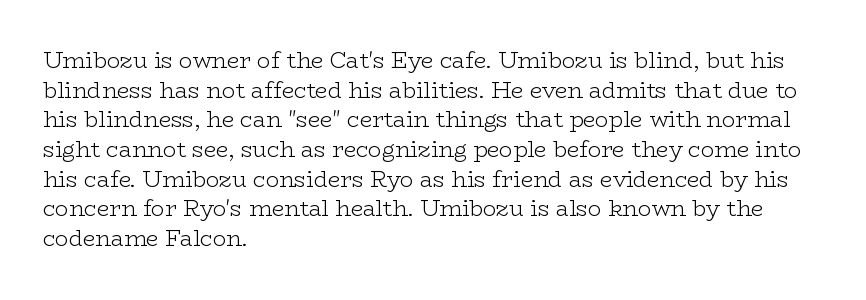
Q: Is the text bold? A: No.
Q: Is the text italic (slanted)? A: No, it is upright.
Q: Is the text underlined? A: No.
Q: How is the paragraph aligned? A: Left-aligned.
Q: Is the spacing between letters normal or unusually wide? A: Normal.
Q: Is the spacing between lines tight, normal or loose? A: Normal.
